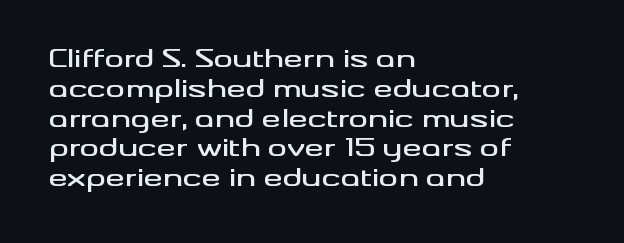
{"italic": "no", "underline": "no", "align": "left", "line_spacing_ratio": 1.24, "letter_spacing": "normal", "letter_spacing_em": 0.0, "glyph_px": 24}
